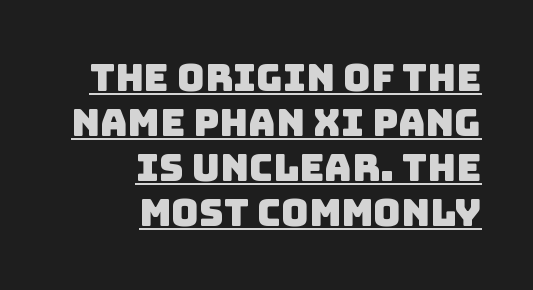
Leftover space on each line is placed entirely before the opening word. Emphasis is given by a line drawn under the lettering. The letterforms sit shoulder to shoulder at normal distance. Are there feet on the stems? There aren't — it's a sans. The passage shown is typed in a proportional face where columns would drift.
